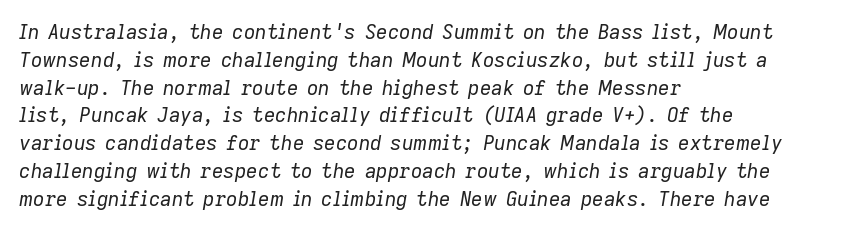
The image shows 20 px text type, italic (leaning right); set left-aligned, normal line spacing (1.39x), normal letter spacing, not underlined.
